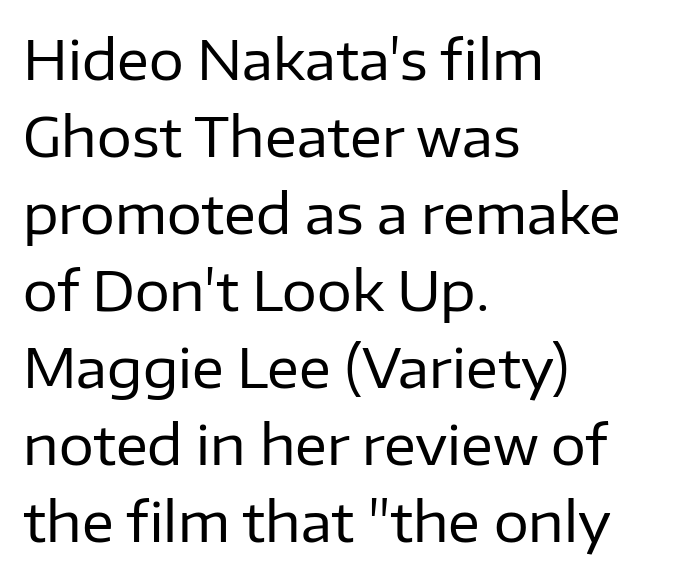
{"serif": "no", "italic": "no", "bold": "no", "weight": "regular", "width": "normal", "stroke_contrast": "low", "x_height": "medium", "monospaced": "no", "underline": "no", "align": "left", "line_spacing": "normal", "line_spacing_ratio": 1.4, "letter_spacing": "normal", "letter_spacing_em": 0.0, "glyph_px": 55}
